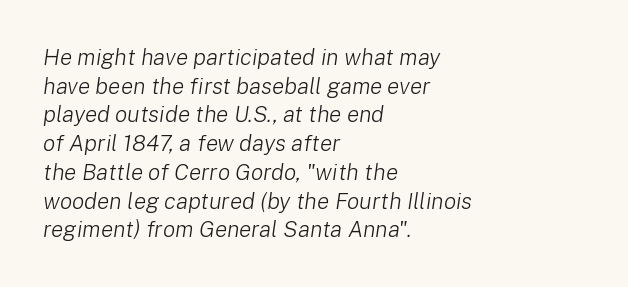
{"italic": "yes", "lean": "right", "slant_degrees": 8, "bold": "no", "underline": "no", "align": "left", "line_spacing": "normal", "line_spacing_ratio": 1.25, "letter_spacing": "normal", "letter_spacing_em": 0.0, "glyph_px": 23}
